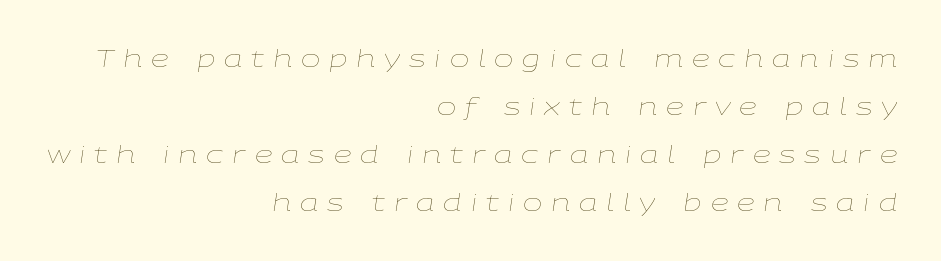
{"italic": "yes", "lean": "right", "slant_degrees": 9, "bold": "no", "underline": "no", "align": "right", "line_spacing": "loose", "line_spacing_ratio": 2.08, "letter_spacing": "wide", "letter_spacing_em": 0.39, "glyph_px": 23}
